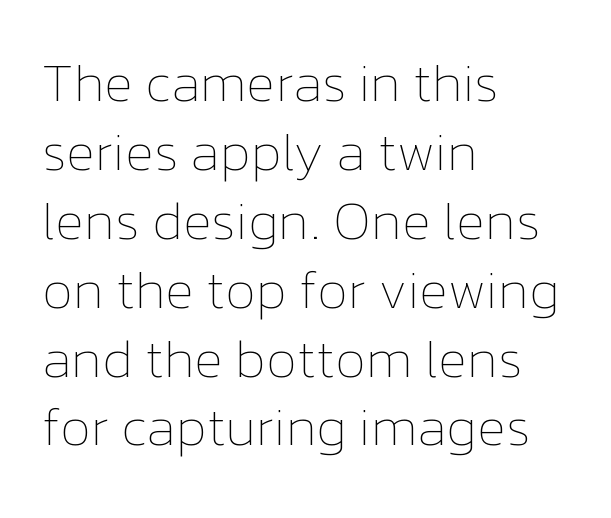
The image shows 53 px thin type, upright; set left-aligned, normal line spacing (1.3x), normal letter spacing, not underlined; low stroke contrast and a medium x-height.
